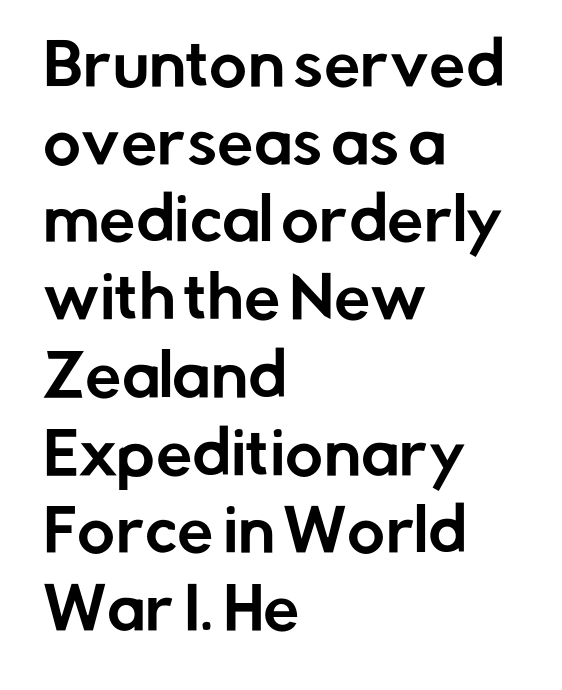
The image shows 58 px sans-serif type, upright; set left-aligned, normal line spacing (1.34x), normal letter spacing, not underlined; low stroke contrast and a medium x-height.
